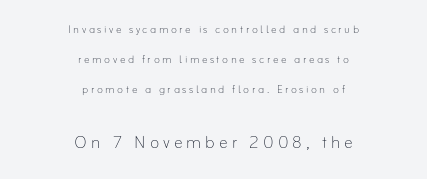
{"italic": "no", "bold": "no", "underline": "no", "align": "center", "line_spacing": "loose", "line_spacing_ratio": 2.15, "larger_block": "second", "size_ratio": 1.57, "glyph_px": 22}
